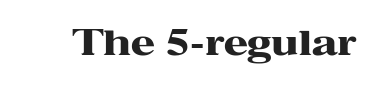
Q: Is the text bold? A: Yes.
Q: Is the text italic (slanted)? A: No, it is upright.
Q: Is the typeface a serif or a sans-serif typeface? A: Serif.
Q: Is the text underlined? A: No.
Q: Is the spacing between letters normal or unusually wide? A: Normal.
Q: Width (condensed, normal, or wide)? A: Wide.
Q: Stroke contrast? A: High.
Q: x-height? A: Medium.
Q: Monospaced? A: No.
